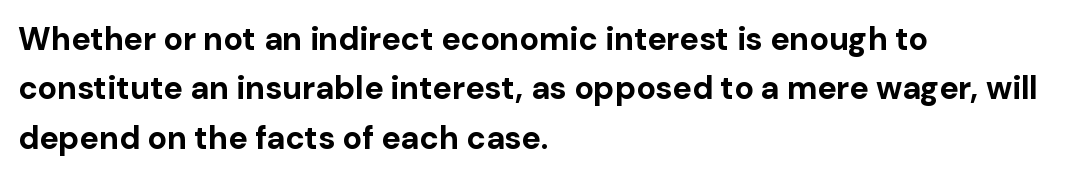
The baseline area is clear. The passage shown is typed in a proportional face where columns would drift. Italic: no, the glyphs are upright roman. These words are printed bold, with thick strokes throughout. This sample keeps an unexceptional amount of space between lines.
